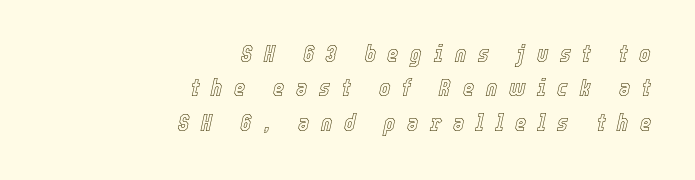
The image shows 24 px text type, italic (leaning right); set right-aligned, normal line spacing (1.43x), unusually wide letter spacing (+0.49 em), not underlined.
